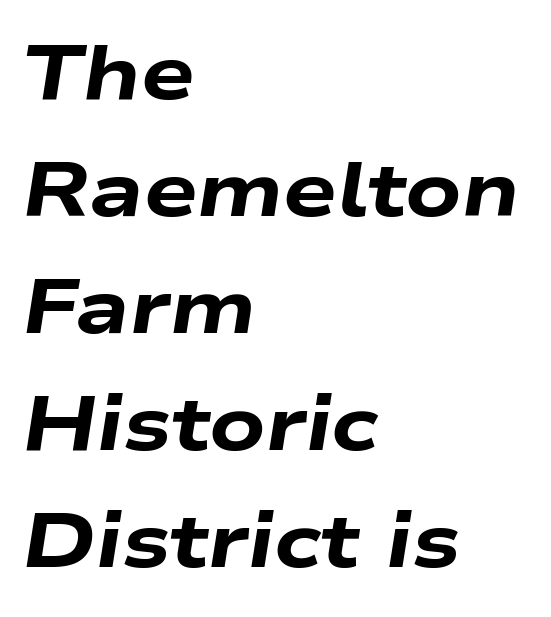
{"italic": "yes", "lean": "right", "slant_degrees": 9, "bold": "yes", "weight": "heavy", "width": "wide", "stroke_contrast": "low", "x_height": "medium", "monospaced": "no", "underline": "no", "align": "left", "line_spacing": "normal", "line_spacing_ratio": 1.54, "letter_spacing": "normal", "letter_spacing_em": 0.0, "glyph_px": 76}
